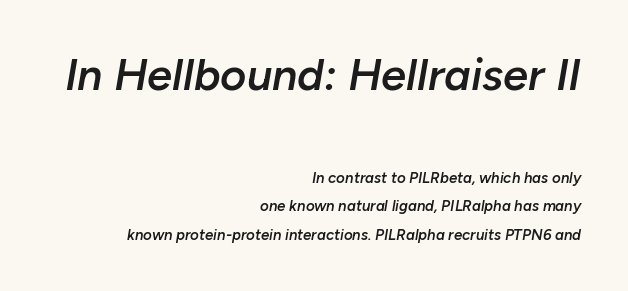
The upper block of text is set noticeably larger than the block beneath it. Nobody touched the tracking dial on this one. Descenders hang freely into open space. The typography opts for an oblique posture over an upright one. Horizontally, the lines are justified to the trailing edge only. Firm but not heavy-handed strokes: this text is semibold.
